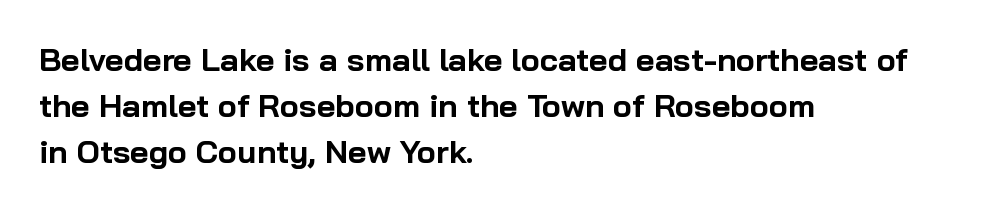
The image shows 32 px bold sans-serif type, upright; set left-aligned, normal line spacing (1.44x), normal letter spacing, not underlined; low stroke contrast and a medium x-height.
